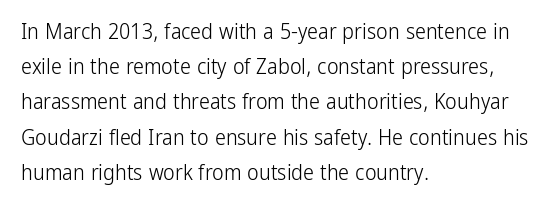
The image shows 22 px text type, upright; set left-aligned, normal line spacing (1.6x), normal letter spacing, not underlined.
